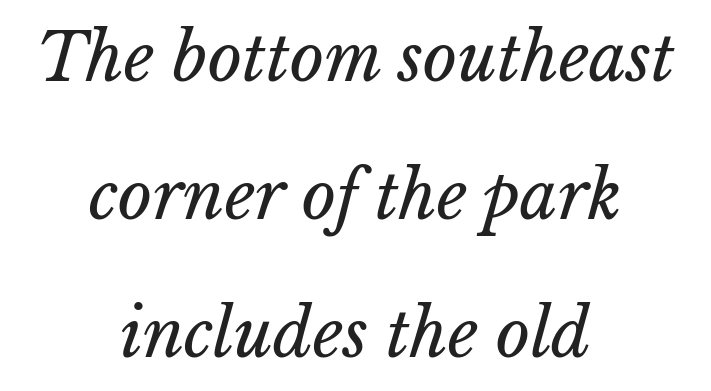
Interline gaps are noticeably wide in this sample. Underlining? Definitely not there. Visually the block forms a symmetrical silhouette, jagged on both flanks. Note the varied advance widths — an 'i' is clearly narrower than an 'm'. This is not heavy type; no bold has been used.
